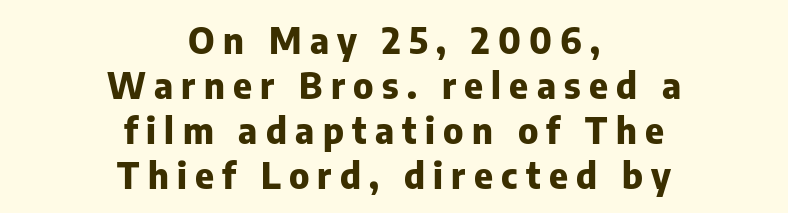
Q: Is the text bold? A: Yes.
Q: Is the text italic (slanted)? A: No, it is upright.
Q: Is the typeface a serif or a sans-serif typeface? A: Sans-serif.
Q: Is the text underlined? A: No.
Q: How is the paragraph aligned? A: Centered.
Q: Is the spacing between letters normal or unusually wide? A: Unusually wide.
Q: Is the spacing between lines tight, normal or loose? A: Normal.
Q: Width (condensed, normal, or wide)? A: Normal.
Q: Stroke contrast? A: Low.
Q: x-height? A: Medium.
Q: Monospaced? A: No.
